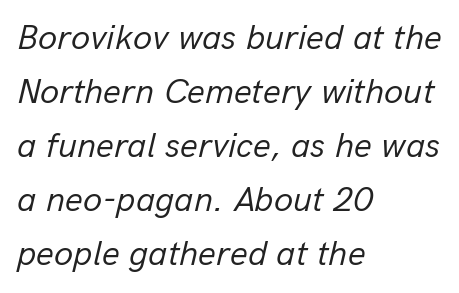
Italic: yes, the glyphs are oblique. The ragged edge is on the right, which tells us the setting is flush left. The lines sit at an ordinary, default distance from one another. The strokes carry an ordinary text weight at most.
